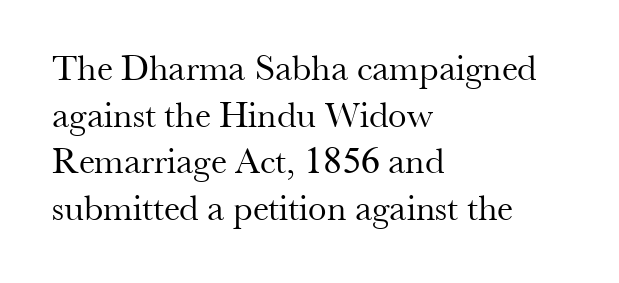
Leftover space on each line is placed entirely after the last word. Rows of type keep a routine distance in the vertical direction. Words float on clear page, feet unadorned. Does the lettering tilt? It doesn't — this is upright.
